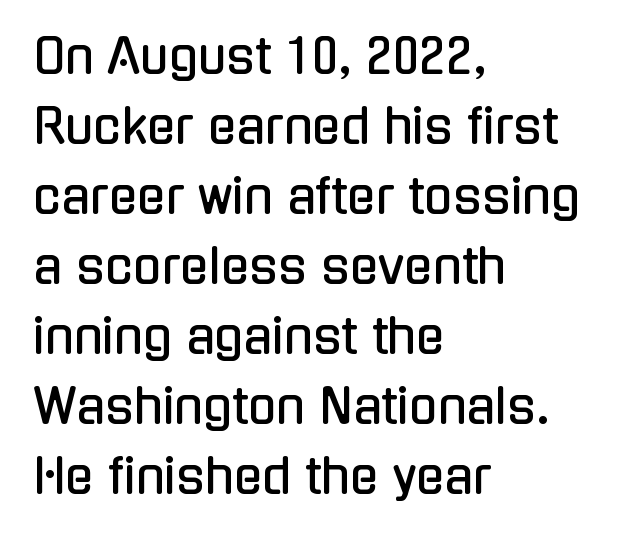
Q: Is the text italic (slanted)? A: No, it is upright.
Q: Is the typeface a serif or a sans-serif typeface? A: Sans-serif.
Q: Is the text underlined? A: No.
Q: How is the paragraph aligned? A: Left-aligned.
Q: Is the spacing between letters normal or unusually wide? A: Normal.
Q: Is the spacing between lines tight, normal or loose? A: Normal.
Q: Width (condensed, normal, or wide)? A: Condensed.
Q: Stroke contrast? A: Low.
Q: x-height? A: Medium.
Q: Monospaced? A: No.
